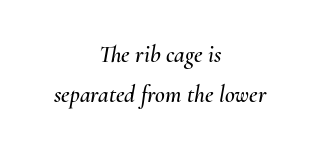
If you measured baseline to baseline, you'd find a middling distance. Horizontally, the lines are justified to the midpoint only. Beneath every word, the page is bare. Slanted lettering throughout. In terms of letterspacing, this is plain default setting.
